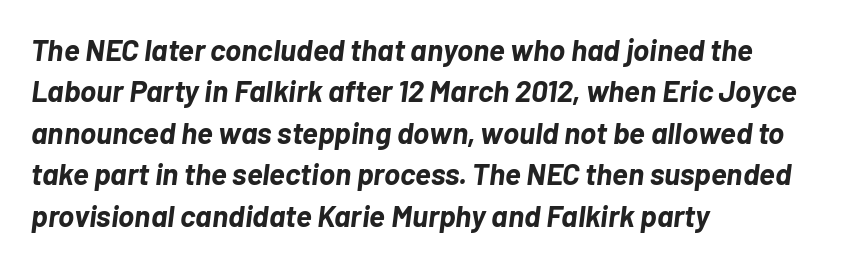
The image shows 30 px bold type, italic (leaning right); set left-aligned, normal line spacing (1.38x), normal letter spacing, not underlined; low stroke contrast and a medium x-height.
